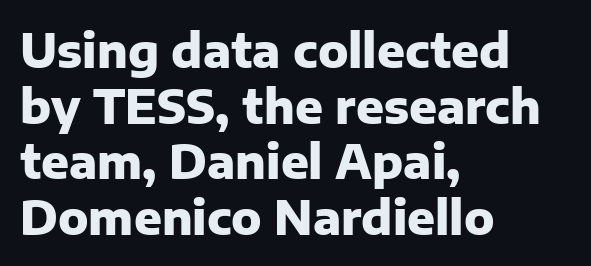
Q: Is the text bold? A: Yes.
Q: Is the text italic (slanted)? A: No, it is upright.
Q: Is the typeface a serif or a sans-serif typeface? A: Sans-serif.
Q: Is the text underlined? A: No.
Q: How is the paragraph aligned? A: Left-aligned.
Q: Is the spacing between letters normal or unusually wide? A: Normal.
Q: Width (condensed, normal, or wide)? A: Normal.
Q: Stroke contrast? A: Low.
Q: x-height? A: Medium.
Q: Monospaced? A: No.
